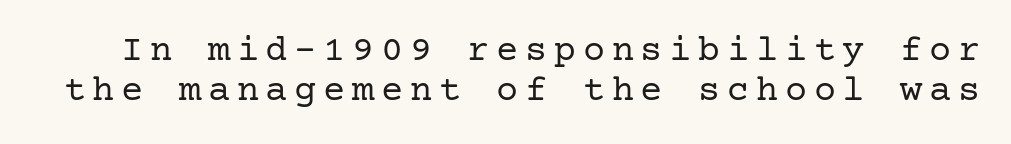
Q: Is the text bold? A: No.
Q: Is the text italic (slanted)? A: No, it is upright.
Q: Is the typeface a serif or a sans-serif typeface? A: Serif.
Q: Is the text underlined? A: No.
Q: Is the spacing between lines tight, normal or loose? A: Tight.
Q: Width (condensed, normal, or wide)? A: Normal.
Q: Stroke contrast? A: Low.
Q: x-height? A: Medium.
